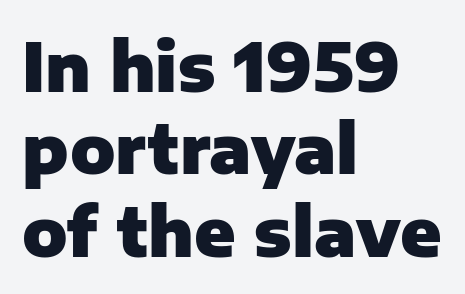
{"serif": "no", "italic": "no", "bold": "yes", "weight": "heavy", "width": "normal", "stroke_contrast": "low", "x_height": "medium", "monospaced": "no", "underline": "no", "align": "left", "line_spacing_ratio": 1.23, "letter_spacing": "normal", "letter_spacing_em": 0.0, "glyph_px": 67}
